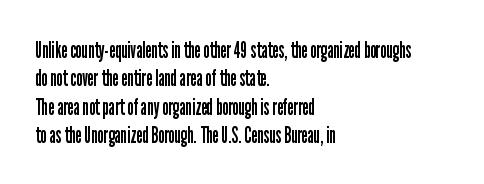
{"italic": "no", "bold": "no", "underline": "no", "align": "left", "line_spacing_ratio": 1.23, "letter_spacing": "normal", "letter_spacing_em": 0.0, "glyph_px": 23}
